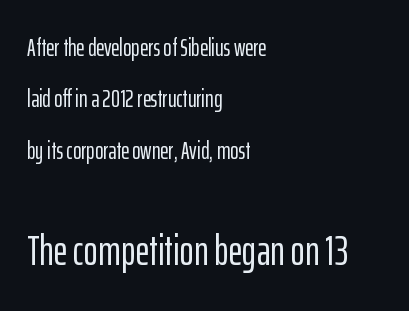
Q: Is the text italic (slanted)? A: No, it is upright.
Q: Is the typeface a serif or a sans-serif typeface? A: Sans-serif.
Q: Is the text underlined? A: No.
Q: How is the paragraph aligned? A: Left-aligned.
Q: Is the spacing between letters normal or unusually wide? A: Normal.
Q: Is the spacing between lines tight, normal or loose? A: Loose.
Q: Which block of text is set in a larger size, the first (top) or the second (bottom)? A: The second (bottom) one.
Q: Width (condensed, normal, or wide)? A: Condensed.
Q: Stroke contrast? A: Low.
Q: x-height? A: Medium.
Q: Monospaced? A: No.
